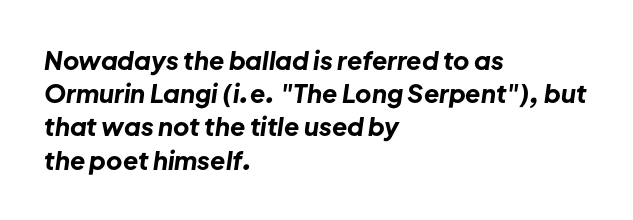
Q: Is the text bold? A: Yes.
Q: Is the text italic (slanted)? A: Yes, it leans right by about 8 degrees.
Q: Is the text underlined? A: No.
Q: How is the paragraph aligned? A: Left-aligned.
Q: Is the spacing between letters normal or unusually wide? A: Normal.
Q: Is the spacing between lines tight, normal or loose? A: Normal.
